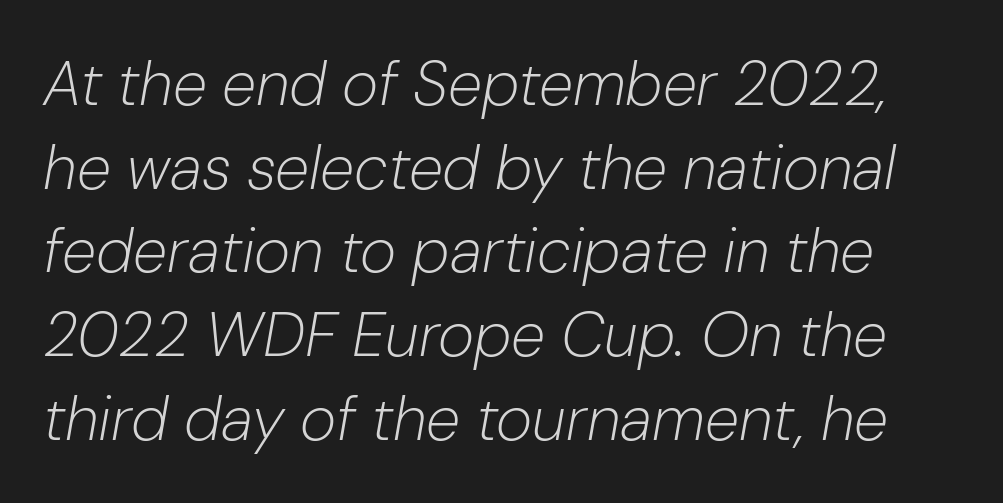
{"italic": "yes", "lean": "right", "slant_degrees": 10, "bold": "no", "weight": "light", "width": "normal", "stroke_contrast": "low", "x_height": "medium", "monospaced": "no", "underline": "no", "line_spacing": "normal", "line_spacing_ratio": 1.35, "letter_spacing": "normal", "letter_spacing_em": 0.0, "glyph_px": 62}
